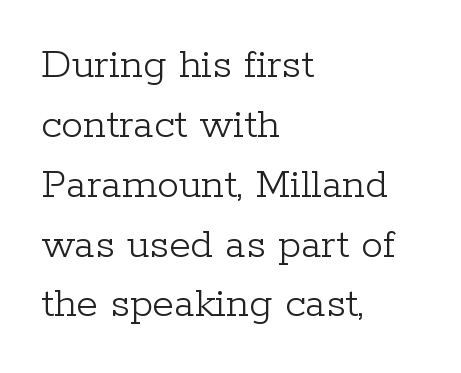
The glyphs are unaccompanied by any horizontal stroke below them. Looks like regular typesetting: each glyph gets only the width it needs. Here the glyphs are tracked normally, forming tight word shapes. The font sits on the lighter half of the weight spectrum, regular included.
